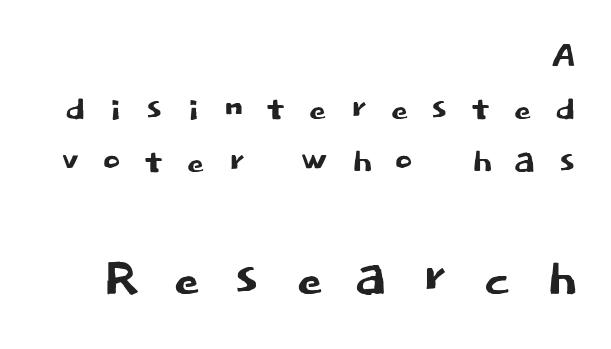
{"serif": "no", "italic": "no", "width": "normal", "stroke_contrast": "low", "x_height": "large", "monospaced": "no", "underline": "no", "align": "right", "line_spacing_ratio": 1.18, "letter_spacing": "wide", "letter_spacing_em": 0.48, "larger_block": "second", "size_ratio": 1.49, "glyph_px": 67}
